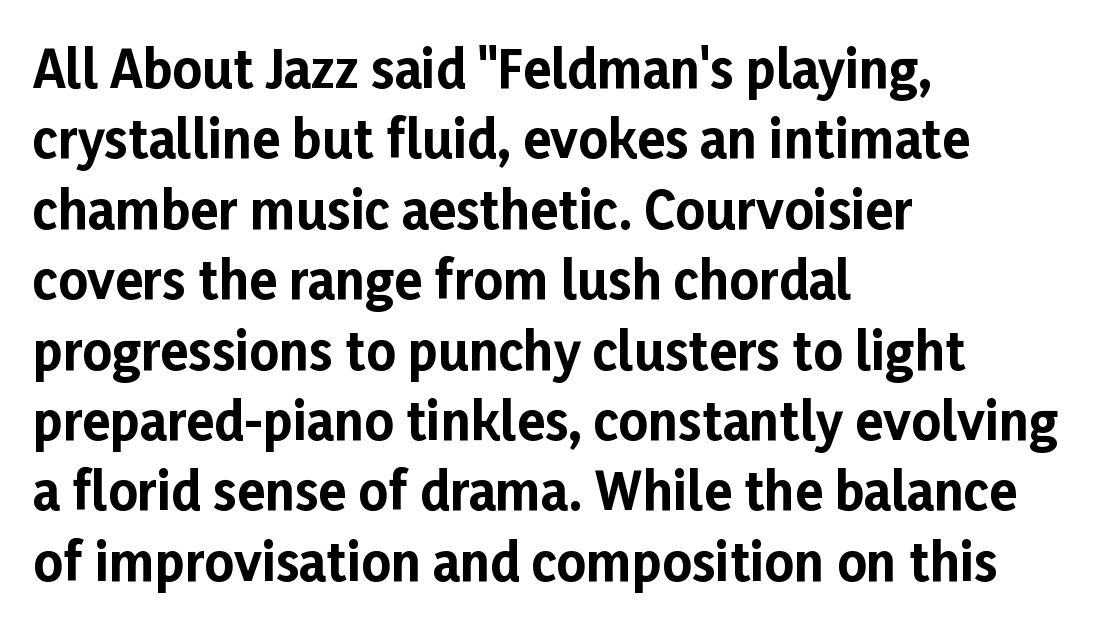
Chunky letters — that's bold for sure. You can tell from the bare stems that sans-serif type was used. Normally led — the rows are evenly, conventionally spaced. Does the lettering tilt? It doesn't — this is upright.
